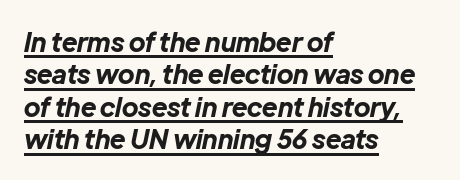
The image shows 26 px bold type, italic (leaning right); set left-aligned, normal line spacing (1.25x), normal letter spacing, underlined.
